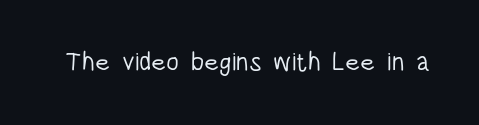
A roman cut, with each character standing at attention. Decoration check: the copy has no underline. The gaps between neighbouring characters are ordinary and unremarkable. Bold? No — there's no thickening of the strokes.
